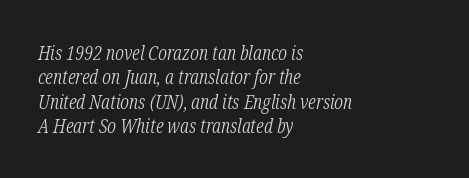
Stroke thickness stays within the range of a standard reading face or lighter. There's an unmistakable incline to the writing here. Spacing between characters is what you'd get straight out of the box. The rag falls on the right side of this text block. Descender tails drop into unmarked territory.
